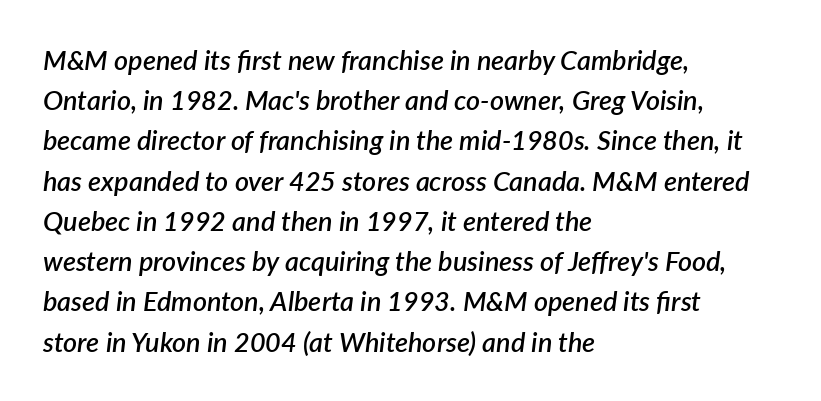
The image shows 27 px text type, italic (leaning right); set left-aligned, normal line spacing (1.49x), normal letter spacing, not underlined.
